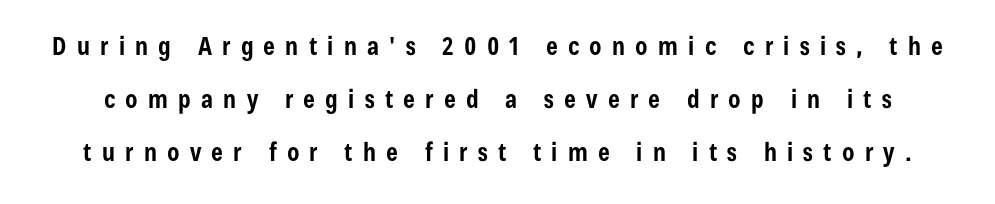
{"italic": "no", "bold": "yes", "underline": "no", "line_spacing": "loose", "line_spacing_ratio": 2.12, "letter_spacing": "wide", "letter_spacing_em": 0.41, "glyph_px": 25}
